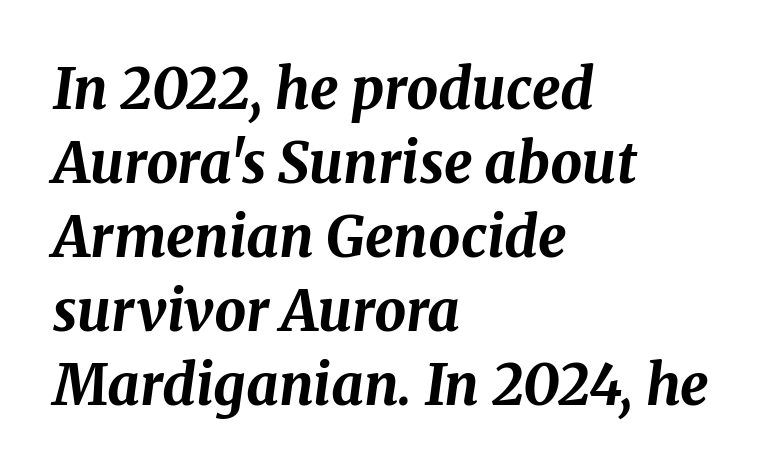
{"italic": "yes", "lean": "right", "slant_degrees": 8, "bold": "yes", "weight": "bold", "width": "normal", "stroke_contrast": "medium", "x_height": "medium", "monospaced": "no", "underline": "no", "align": "left", "line_spacing": "normal", "line_spacing_ratio": 1.32, "letter_spacing": "normal", "letter_spacing_em": 0.0, "glyph_px": 56}
